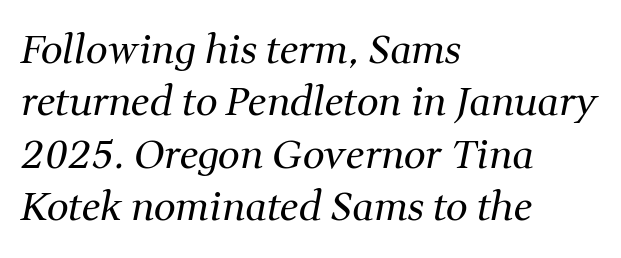
The image shows 39 px regular-weight serif type, italic (leaning right); set left-aligned, normal line spacing (1.34x), normal letter spacing, not underlined; medium stroke contrast and a medium x-height.
